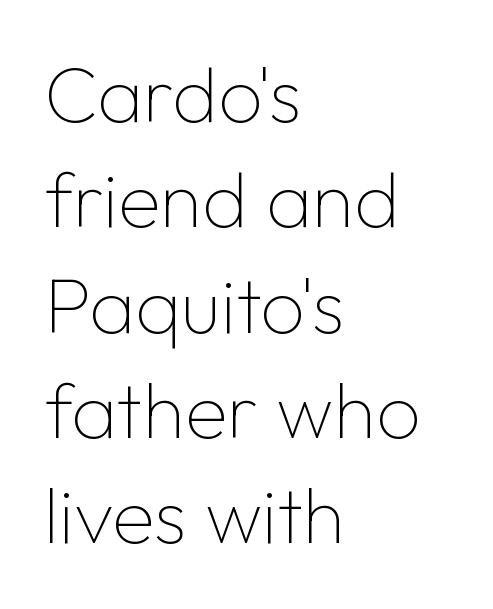
{"serif": "no", "italic": "no", "bold": "no", "weight": "thin", "width": "normal", "stroke_contrast": "low", "x_height": "medium", "monospaced": "no", "underline": "no", "align": "left", "line_spacing": "normal", "line_spacing_ratio": 1.35, "letter_spacing": "normal", "letter_spacing_em": 0.0, "glyph_px": 78}
